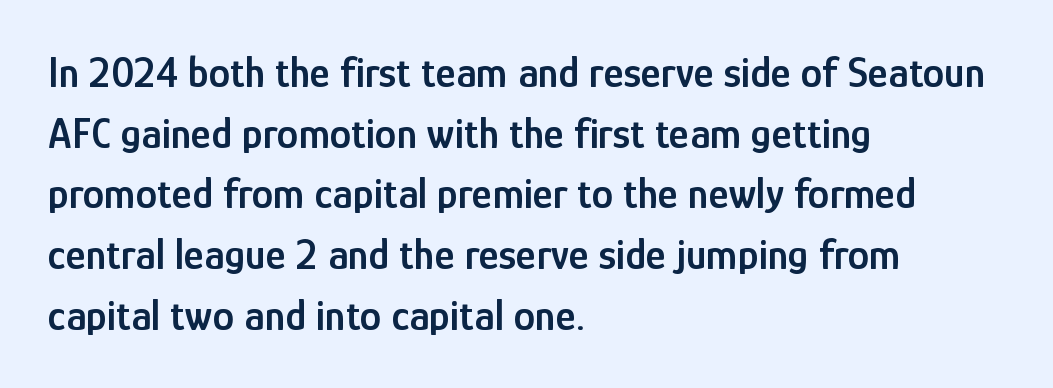
The image shows 43 px semibold, condensed sans-serif type, upright; set left-aligned, normal line spacing (1.41x), normal letter spacing, not underlined; low stroke contrast and a medium x-height.
